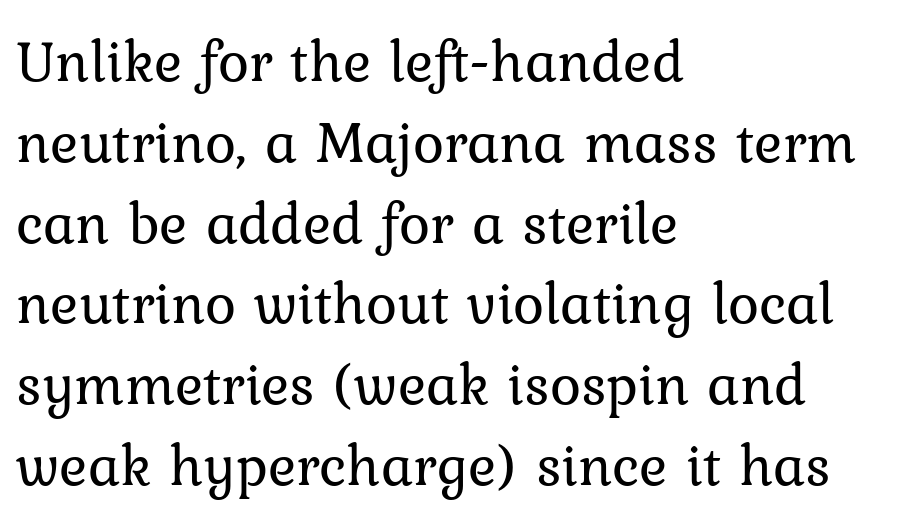
{"serif": "yes", "italic": "no", "bold": "no", "weight": "regular", "width": "normal", "stroke_contrast": "low", "x_height": "medium", "monospaced": "no", "underline": "no", "align": "left", "line_spacing": "normal", "line_spacing_ratio": 1.37, "letter_spacing": "normal", "letter_spacing_em": 0.0, "glyph_px": 59}
